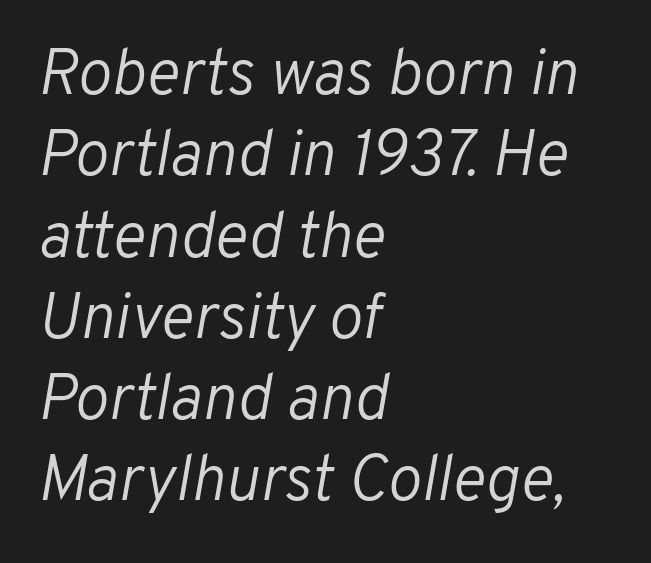
{"italic": "yes", "lean": "right", "slant_degrees": 10, "bold": "no", "weight": "light", "width": "normal", "stroke_contrast": "low", "x_height": "medium", "monospaced": "no", "underline": "no", "align": "left", "line_spacing": "normal", "line_spacing_ratio": 1.27, "letter_spacing": "normal", "letter_spacing_em": 0.0, "glyph_px": 64}
